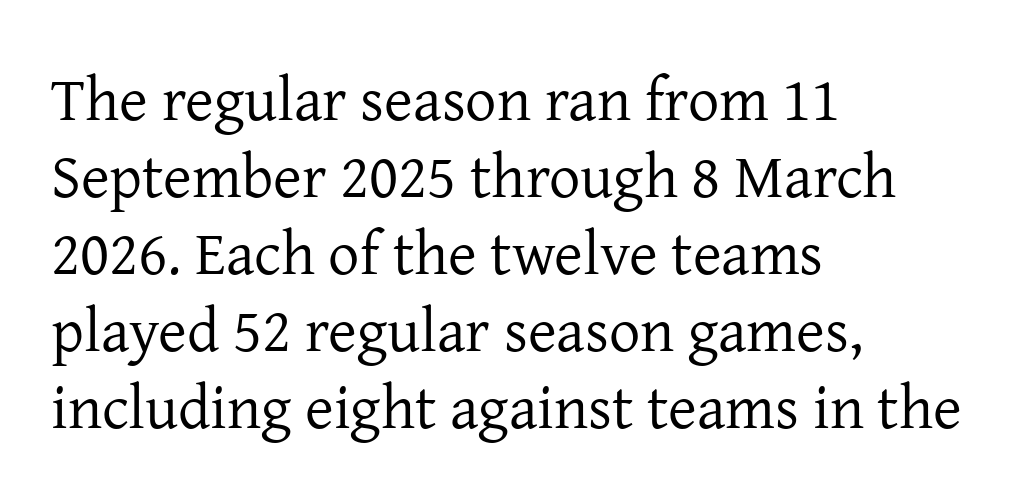
If you drew a line through each stem, it would be perfectly vertical. Anything drawn beneath the words? Only blank space. A typesetter would call this zero additional tracking. Typeset ragged right — the left edge is the straight one. The face used here is proportionally spaced, like ordinary book or web type.
